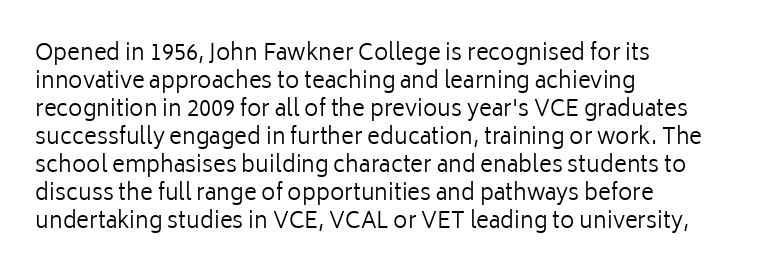
Q: Is the text bold? A: No.
Q: Is the text italic (slanted)? A: No, it is upright.
Q: Is the text underlined? A: No.
Q: How is the paragraph aligned? A: Left-aligned.
Q: Is the spacing between letters normal or unusually wide? A: Normal.
Q: Is the spacing between lines tight, normal or loose? A: Normal.
